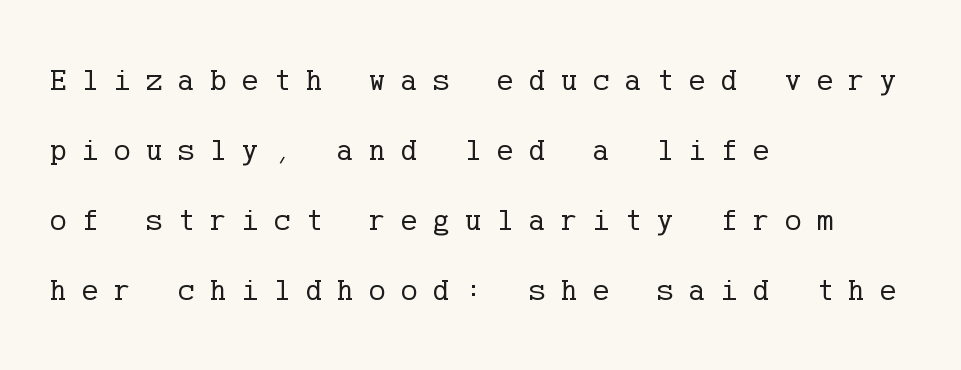
Q: Is the text bold? A: No.
Q: Is the text italic (slanted)? A: No, it is upright.
Q: Is the typeface a serif or a sans-serif typeface? A: Serif.
Q: Is the text underlined? A: No.
Q: How is the paragraph aligned? A: Left-aligned.
Q: Is the spacing between letters normal or unusually wide? A: Unusually wide.
Q: Is the spacing between lines tight, normal or loose? A: Loose.
Q: Width (condensed, normal, or wide)? A: Normal.
Q: Stroke contrast? A: Low.
Q: x-height? A: Medium.
